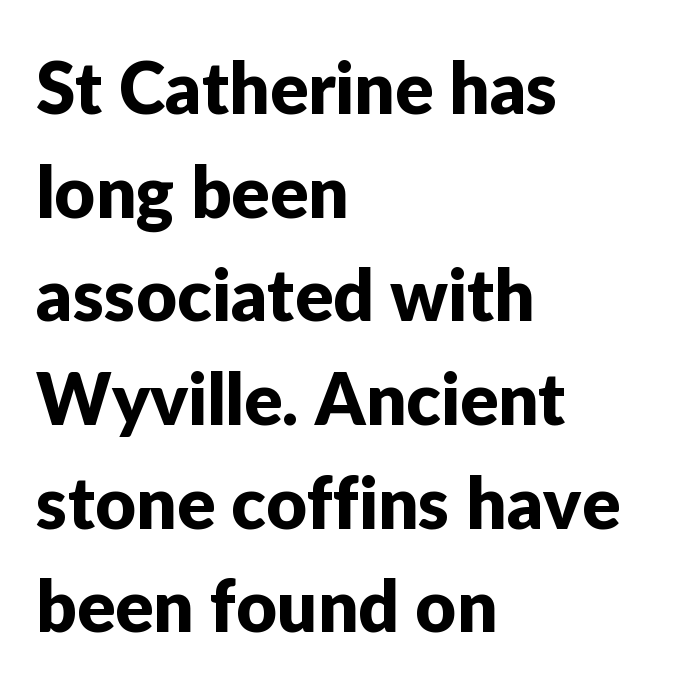
{"serif": "no", "italic": "no", "width": "normal", "stroke_contrast": "low", "x_height": "medium", "monospaced": "no", "underline": "no", "align": "left", "line_spacing": "normal", "line_spacing_ratio": 1.46, "letter_spacing": "normal", "letter_spacing_em": 0.0, "glyph_px": 71}
